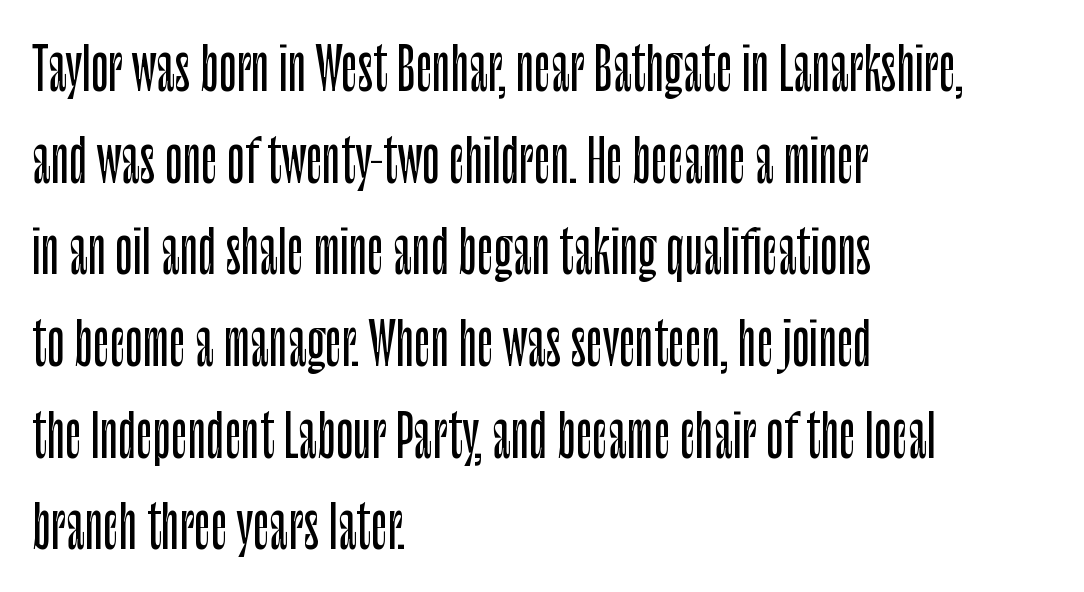
These lines sit exactly where default settings would place them. Glyph-to-glyph distance matches everyday printed text. A classic flush-left, rag-right setting is used for this passage. A typesetter would label this face a sans.
